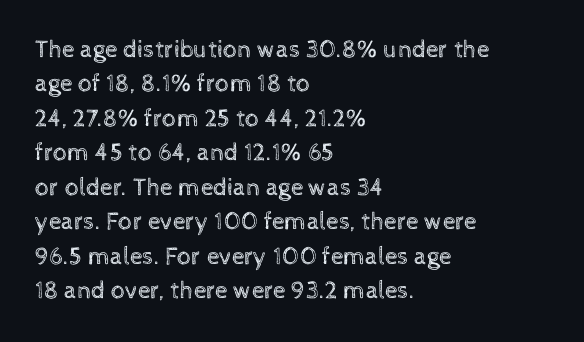
Q: Is the text bold? A: No.
Q: Is the text italic (slanted)? A: No, it is upright.
Q: Is the text underlined? A: No.
Q: How is the paragraph aligned? A: Left-aligned.
Q: Is the spacing between letters normal or unusually wide? A: Normal.
Q: Is the spacing between lines tight, normal or loose? A: Normal.
